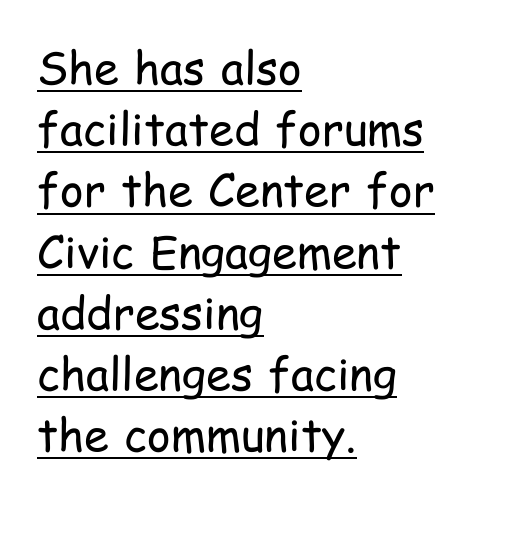
Horizontal bands of white between lines are of average thickness. Here the designer chose a conventional face with non-uniform glyph widths. Students, observe the line beneath the letters — that is underlining. Does the type have serifs? No, each stem ends abruptly. The specimen reads as upright at a glance. This rendering uses left alignment, leaving the right contour irregular.
